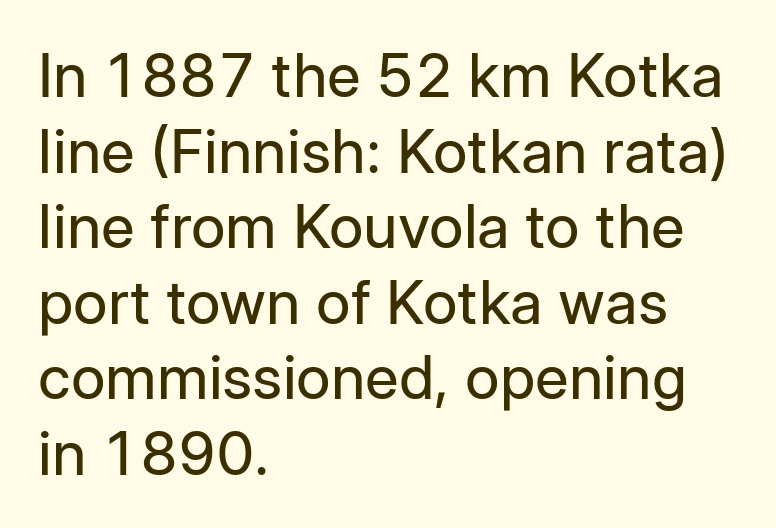
Students, note that the glyphs here touch the page at normal intervals. In terms of leading, this rendering sits right in the middle. Check the space under the baseline: it is left empty. The rag falls on the right side of this text block. The typeface chosen for these lines omits serifs.
